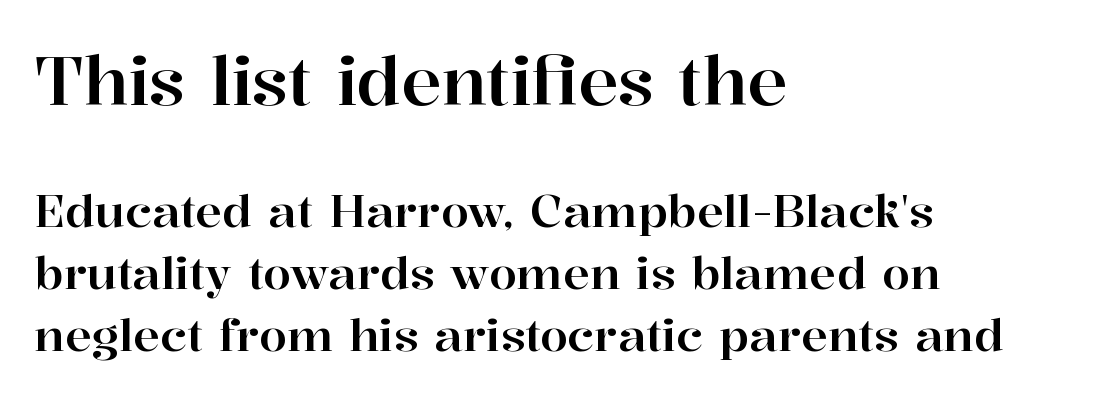
The type is set solid horizontally, with unmodified tracking. The setting favours the left margin, as ordinary paragraphs usually do. Nope, not italic — everything's standing straight. The text was rendered using a seriffed face with decorative stroke endings.
